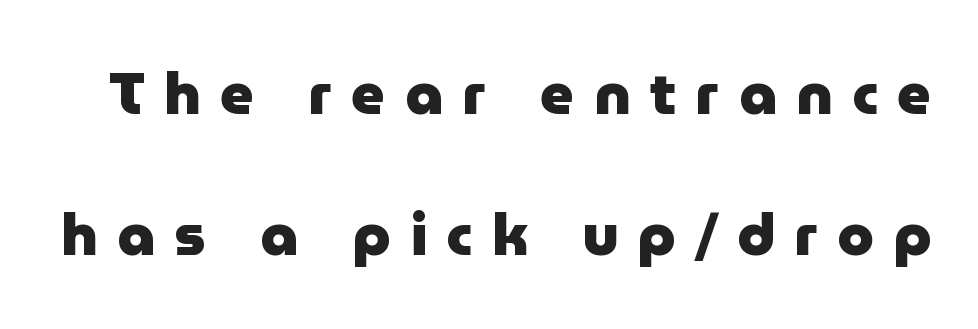
What weight is shown? A full bold with thick strokes. Nothing sits at the stroke ends, so this counts as sans-serif. Observe the wide spacing: letters keep a clear distance from each other. Is there any slant? The stems are plumb.
